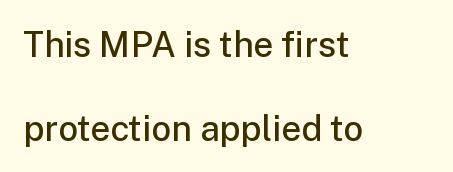
Q: Is the text bold? A: Semi-bold.
Q: Is the text italic (slanted)? A: No, it is upright.
Q: Is the typeface a serif or a sans-serif typeface? A: Sans-serif.
Q: Is the text underlined? A: No.
Q: How is the paragraph aligned? A: Left-aligned.
Q: Is the spacing between letters normal or unusually wide? A: Normal.
Q: Is the spacing between lines tight, normal or loose? A: Loose.
Q: Width (condensed, normal, or wide)? A: Normal.
Q: Stroke contrast? A: Low.
Q: x-height? A: Medium.
Q: Monospaced? A: No.
